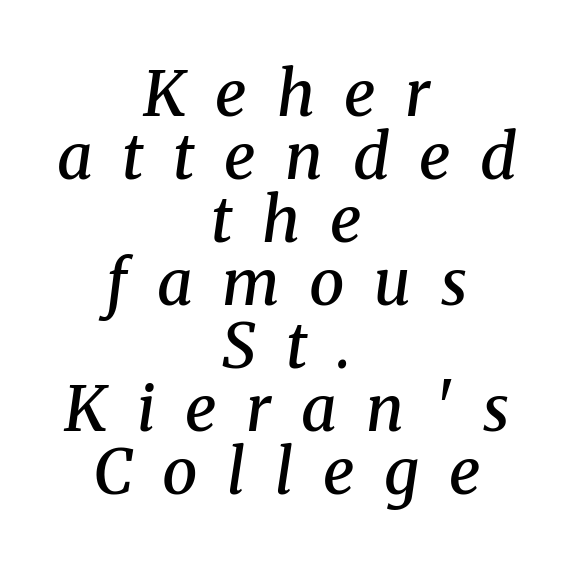
Look at the bottom of the vertical strokes: they flare into serifs here. Emphasis by weight is partial: semibold. Letters rest on an invisible, unmarked baseline. Reading down the block, each line starts at a different indent, mirrored at its end. The leading is snug, giving the passage a crowded texture.
